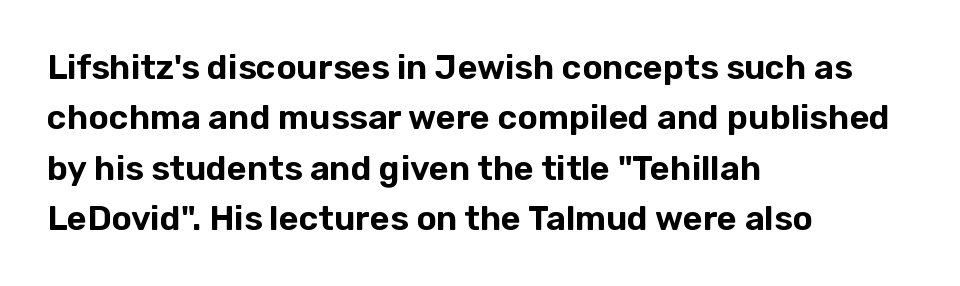
Q: Is the text italic (slanted)? A: No, it is upright.
Q: Is the typeface a serif or a sans-serif typeface? A: Sans-serif.
Q: Is the text underlined? A: No.
Q: How is the paragraph aligned? A: Left-aligned.
Q: Is the spacing between letters normal or unusually wide? A: Normal.
Q: Is the spacing between lines tight, normal or loose? A: Normal.
Q: Width (condensed, normal, or wide)? A: Normal.
Q: Stroke contrast? A: Low.
Q: x-height? A: Medium.
Q: Monospaced? A: No.
